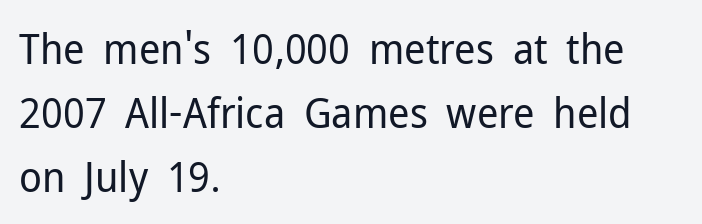
The image shows 42 px regular-weight sans-serif type, upright; set left-aligned, normal line spacing (1.52x), normal letter spacing, not underlined; low stroke contrast and a medium x-height.
